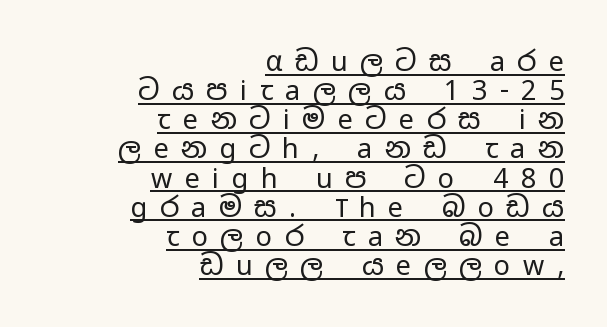
{"italic": "no", "bold": "no", "underline": "yes", "align": "right", "line_spacing": "tight", "line_spacing_ratio": 1.08, "letter_spacing": "wide", "letter_spacing_em": 0.46, "glyph_px": 27}
